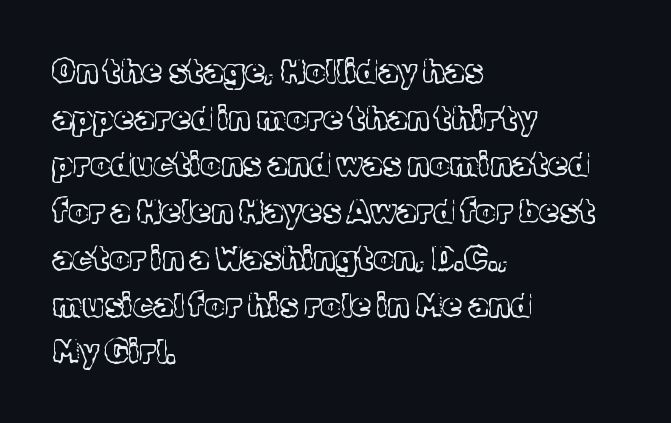
The image shows 32 px light serif type, upright; set left-aligned, normal line spacing (1.46x), normal letter spacing, not underlined; a medium x-height.
